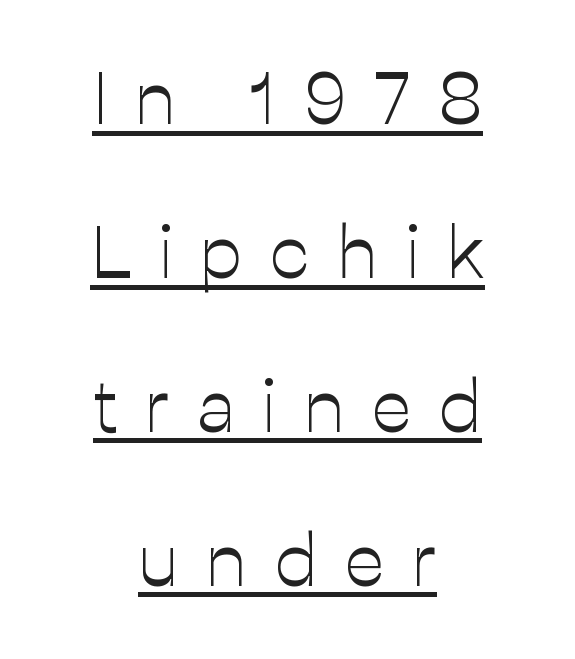
The image shows 74 px light sans-serif type, upright; set centered, loose line spacing (2.08x), unusually wide letter spacing (+0.38 em), underlined; low stroke contrast and a medium x-height.
